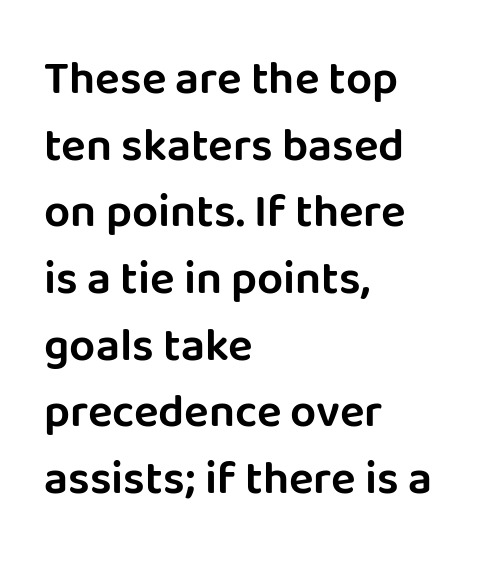
{"serif": "no", "italic": "no", "width": "normal", "stroke_contrast": "low", "x_height": "large", "monospaced": "no", "underline": "no", "align": "left", "line_spacing": "normal", "line_spacing_ratio": 1.45, "letter_spacing": "normal", "letter_spacing_em": 0.0, "glyph_px": 46}
